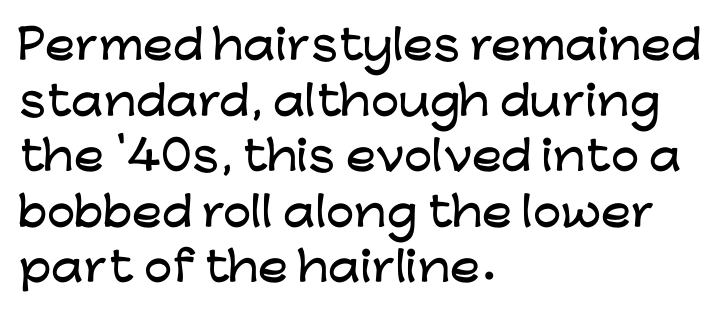
The area under the type is left untouched. Nothing sits at the stroke ends, so this counts as sans-serif. Short and long lines alike share a common starting point at left. Line spacing here is normal.
